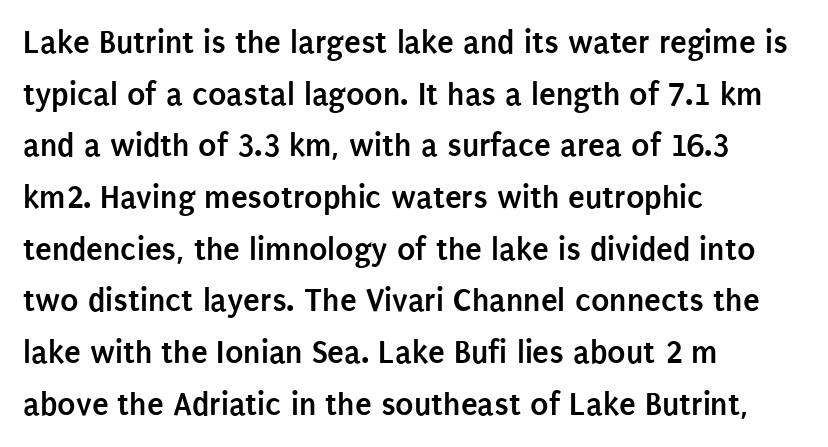
{"serif": "no", "italic": "no", "bold": "yes", "weight": "semibold", "width": "condensed", "stroke_contrast": "low", "x_height": "large", "monospaced": "no", "underline": "no", "align": "left", "line_spacing": "normal", "line_spacing_ratio": 1.52, "letter_spacing": "normal", "letter_spacing_em": 0.0, "glyph_px": 34}
